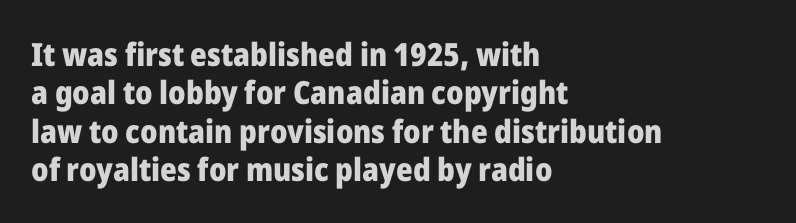
Think of a printed novel: that variable character pitch is what you see here. Each word holds together tightly as a unit, with standard inter-letter gaps. The rendering anchors every line to the left-hand side. Quick note: underline off. Compared with an ordinary text face, these strokes are far heavier — a full bold.
